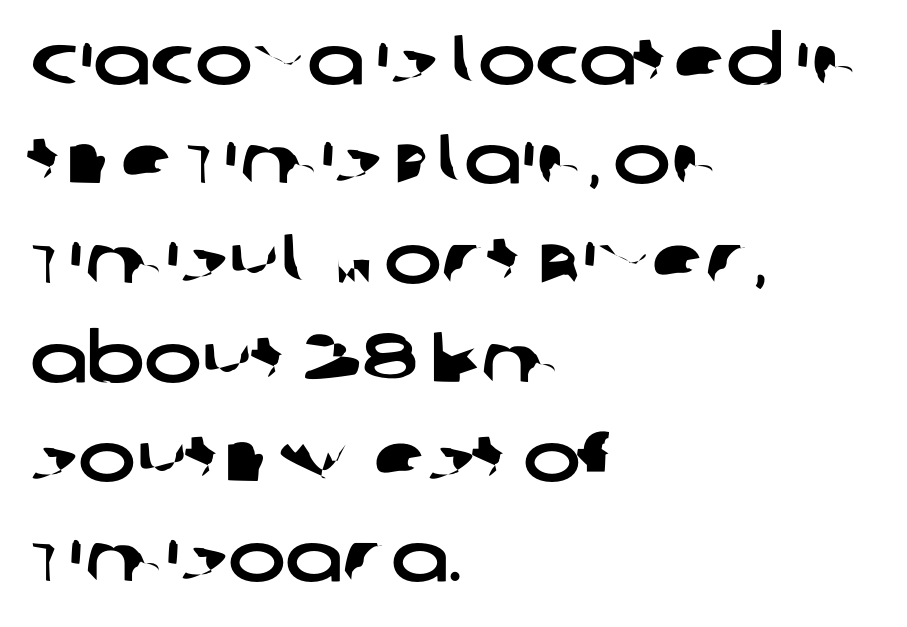
Q: Is the typeface a serif or a sans-serif typeface? A: Sans-serif.
Q: Is the text underlined? A: No.
Q: How is the paragraph aligned? A: Left-aligned.
Q: Is the spacing between letters normal or unusually wide? A: Normal.
Q: Is the spacing between lines tight, normal or loose? A: Normal.
Q: Width (condensed, normal, or wide)? A: Wide.
Q: Stroke contrast? A: Low.
Q: x-height? A: Large.
Q: Monospaced? A: No.
